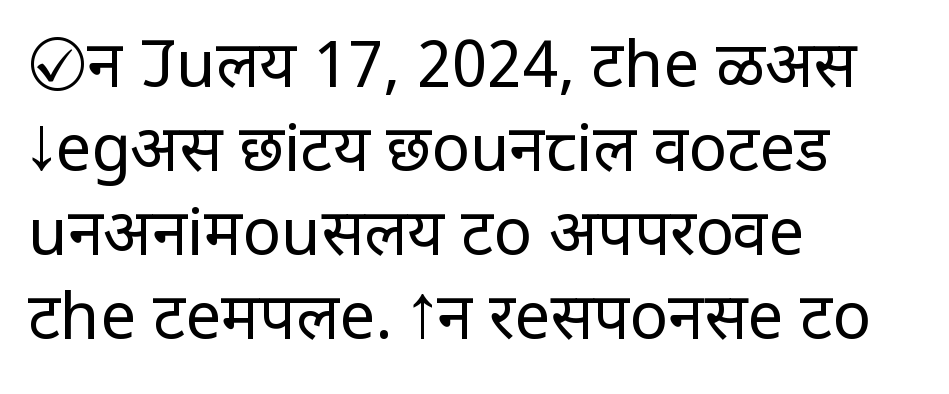
{"serif": "no", "italic": "no", "bold": "no", "weight": "regular", "width": "normal", "stroke_contrast": "low", "x_height": "large", "monospaced": "no", "underline": "no", "align": "left", "line_spacing": "normal", "line_spacing_ratio": 1.31, "letter_spacing": "normal", "letter_spacing_em": 0.0, "glyph_px": 64}
